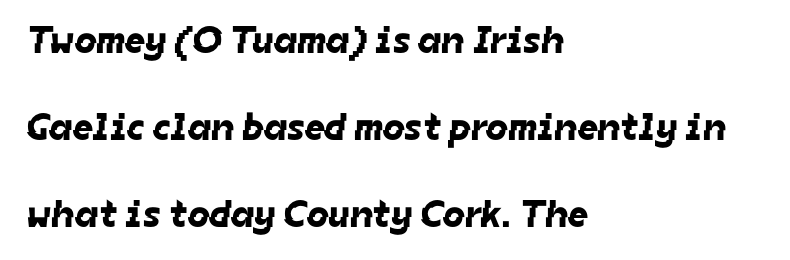
The image shows 39 px sans-serif type; set left-aligned, loose line spacing (2.23x), normal letter spacing, not underlined; low stroke contrast and a medium x-height.
